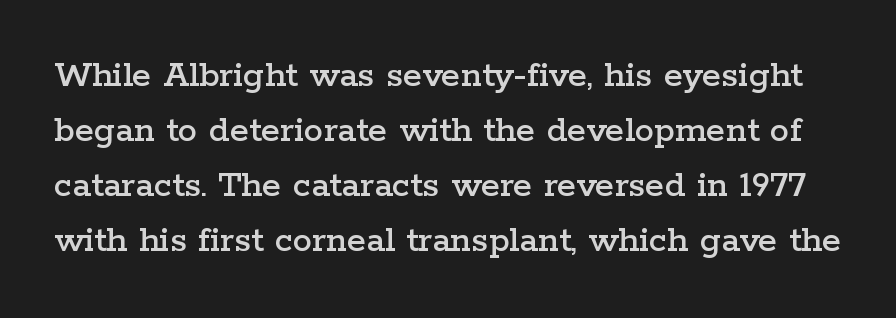
A typesetter would call this leading conventional body-copy spacing. The foot of each line stays bare and open. Character widths vary here, with narrow letters taking less room than wide ones. What stands out about the letter spacing? Nothing — it is the standard amount. In terms of letterform style, serifs are clearly present.
